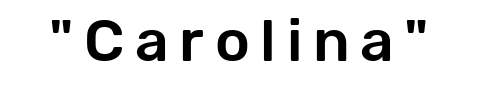
Q: Is the text italic (slanted)? A: No, it is upright.
Q: Is the typeface a serif or a sans-serif typeface? A: Sans-serif.
Q: Is the text underlined? A: No.
Q: Width (condensed, normal, or wide)? A: Normal.
Q: Stroke contrast? A: Low.
Q: x-height? A: Medium.
Q: Monospaced? A: No.
